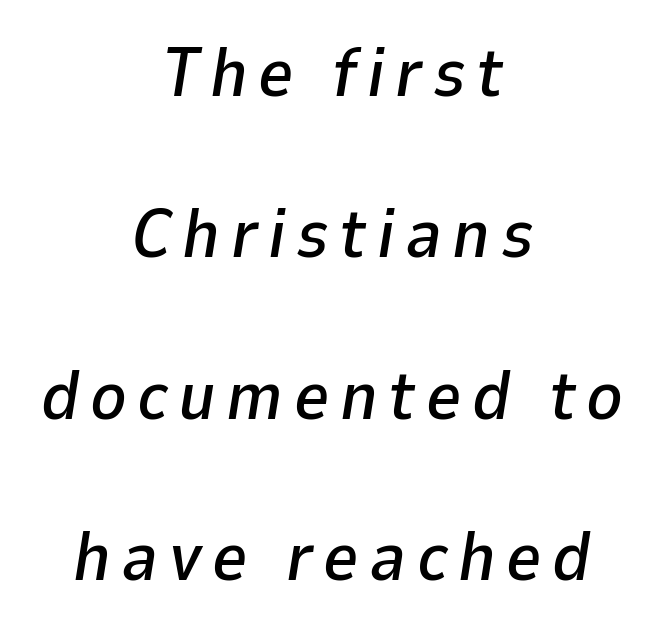
Q: Is the text italic (slanted)? A: Yes, it leans right by about 9 degrees.
Q: Is the text underlined? A: No.
Q: How is the paragraph aligned? A: Centered.
Q: Is the spacing between lines tight, normal or loose? A: Loose.
Q: Width (condensed, normal, or wide)? A: Normal.
Q: Stroke contrast? A: Low.
Q: x-height? A: Medium.
Q: Monospaced? A: No.
